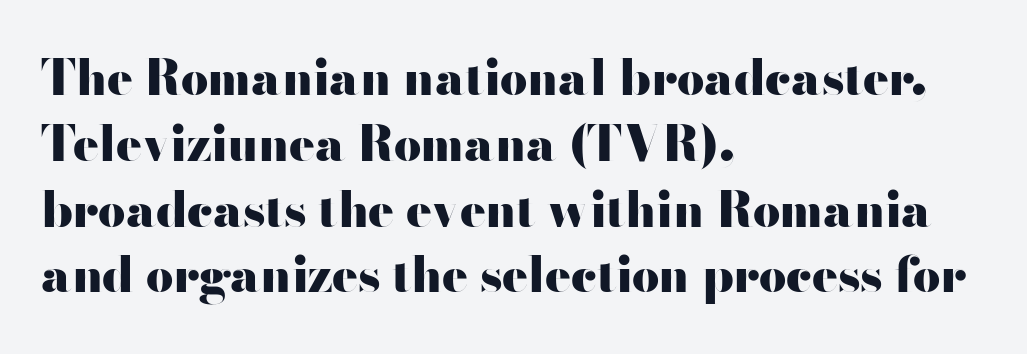
These lines stack with their left ends in a neat column. A typesetter would call this leading conventional body-copy spacing. Tall strokes in this sample are plumb rather than angled. Think of a printed novel: that variable character pitch is what you see here. This sample uses plain, unmodified letter spacing.
